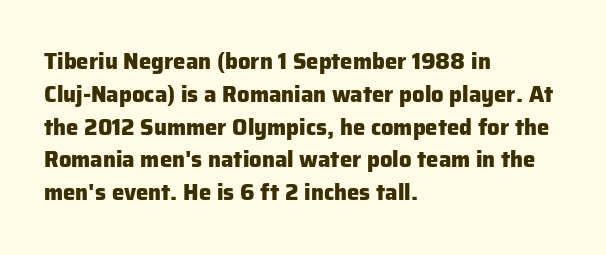
The image shows 22 px bold type, upright; set left-aligned, normal line spacing (1.49x), normal letter spacing, not underlined.
